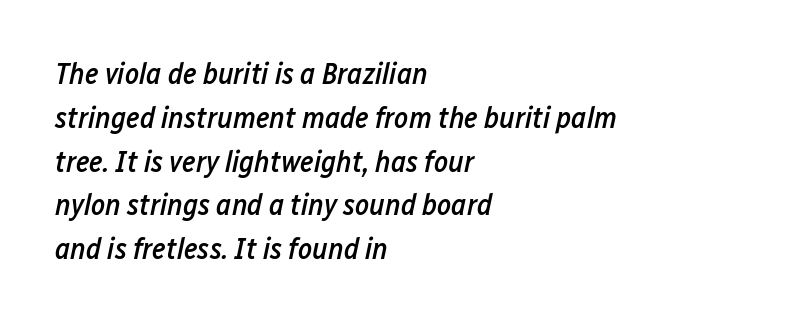
{"italic": "yes", "lean": "right", "slant_degrees": 12, "bold": "semi", "weight": "semibold", "width": "condensed", "stroke_contrast": "low", "x_height": "medium", "monospaced": "no", "underline": "no", "align": "left", "line_spacing": "normal", "line_spacing_ratio": 1.46, "letter_spacing": "normal", "letter_spacing_em": 0.0, "glyph_px": 30}
